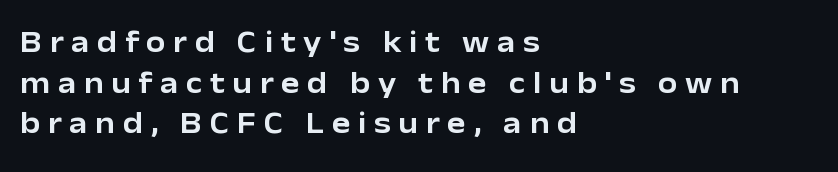
This sample has the flowing, uneven cadence of proportional lettering. Is there any slant? The stems are plumb. Nothing sits at the stroke ends, so this counts as sans-serif. Short and long lines alike share a common starting point at left. Check the space under the baseline: it is left empty. The leading is moderate, giving the passage an even texture.
